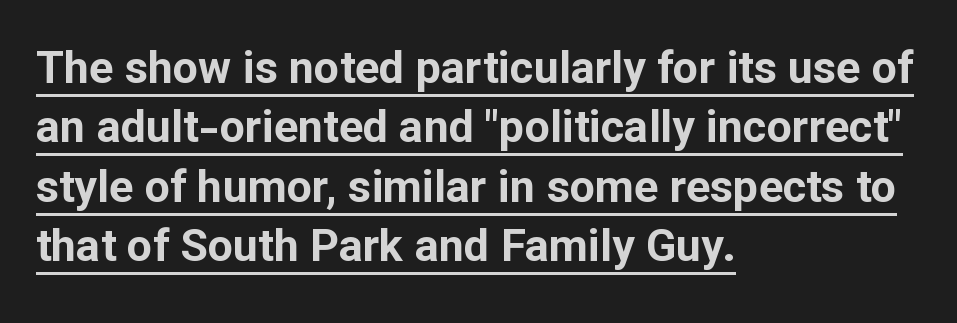
{"serif": "no", "italic": "no", "bold": "yes", "weight": "bold", "width": "normal", "stroke_contrast": "low", "x_height": "medium", "monospaced": "no", "underline": "yes", "align": "left", "line_spacing": "normal", "line_spacing_ratio": 1.32, "letter_spacing": "normal", "letter_spacing_em": 0.0, "glyph_px": 45}
